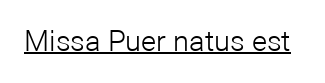
{"serif": "no", "italic": "no", "bold": "no", "weight": "light", "width": "normal", "stroke_contrast": "low", "x_height": "medium", "monospaced": "no", "underline": "yes", "letter_spacing": "normal", "letter_spacing_em": 0.0, "glyph_px": 29}
